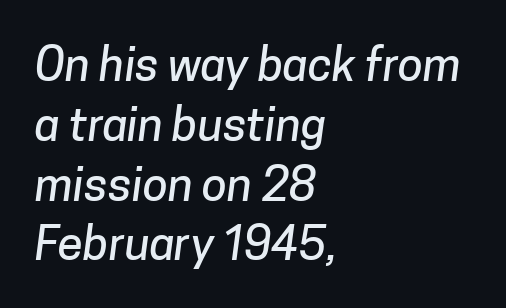
Spacing verdict: proportional, widths tailored to each character. Each word holds together tightly as a unit, with standard inter-letter gaps. Reading down the block, your eye returns to a fixed left position each line. The passage shown stacks its lines at a standard gap. A sans-serif font was chosen for this passage. A bare baseline throughout the passage.
